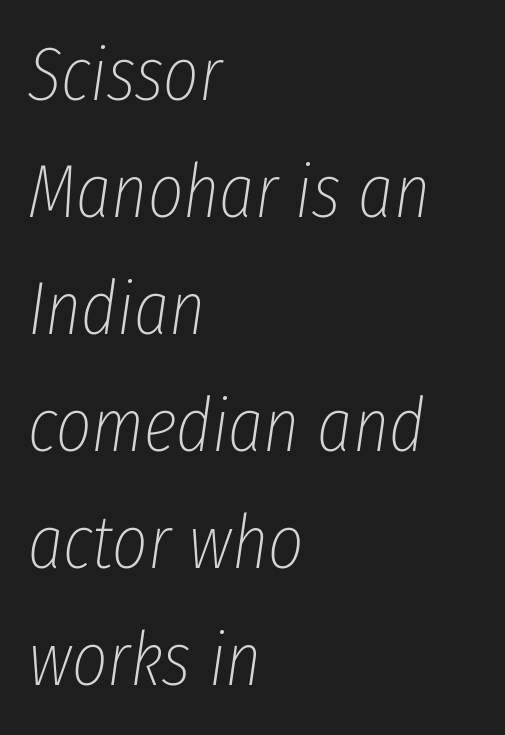
The image shows 76 px thin, condensed type, italic (leaning right); set left-aligned, normal line spacing (1.54x), normal letter spacing, not underlined; low stroke contrast and a medium x-height.
